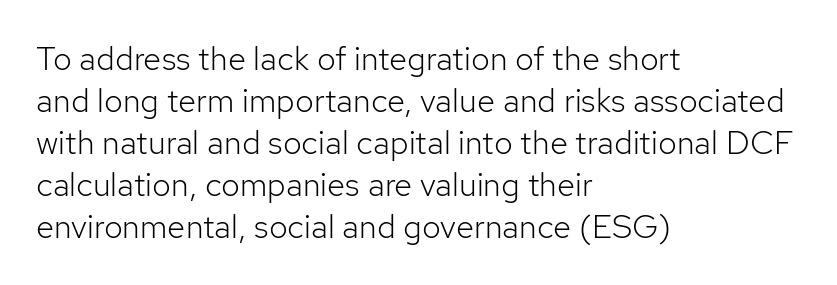
Type style note: lacks serifs. Evenly set lines give the paragraph a standard silhouette. The string is rendered with underlining switched off. Does extra space separate the letters? No, they use regular spacing. In CSS terms this would be text-align: left. Ascenders rise straight up at ninety degrees.
